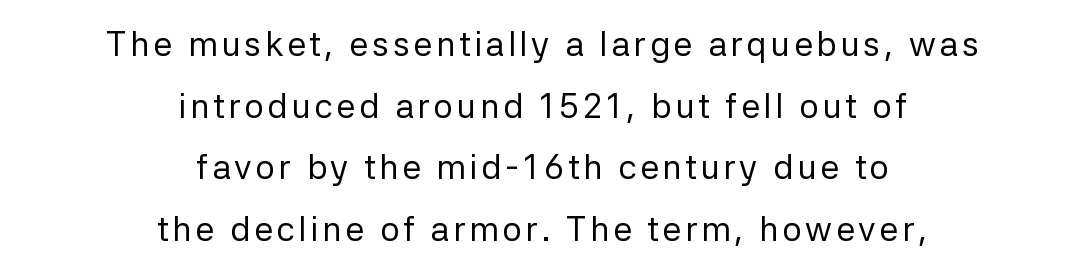
In terms of letterform style, serifs are entirely absent. Upright lettering throughout. You could not count columns in this text — the font is proportionally spaced. Is the type heavy? It reads as light-to-regular instead.
